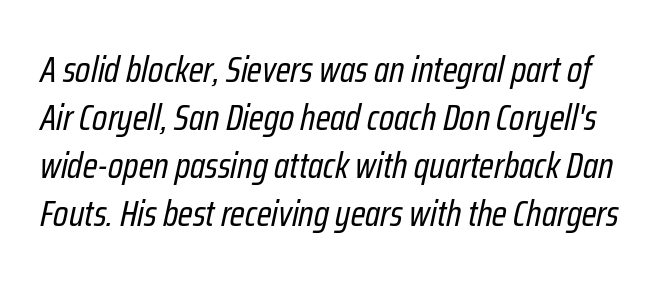
Has an underline been added? It has not. Think of a printed novel: that variable character pitch is what you see here. A quiet, ordinary-to-light weight characterises the typeface. The line-height multiplier appears to be the usual default. Does the lettering tilt? It does — this is italic. Spacing between characters is what you'd get straight out of the box.
